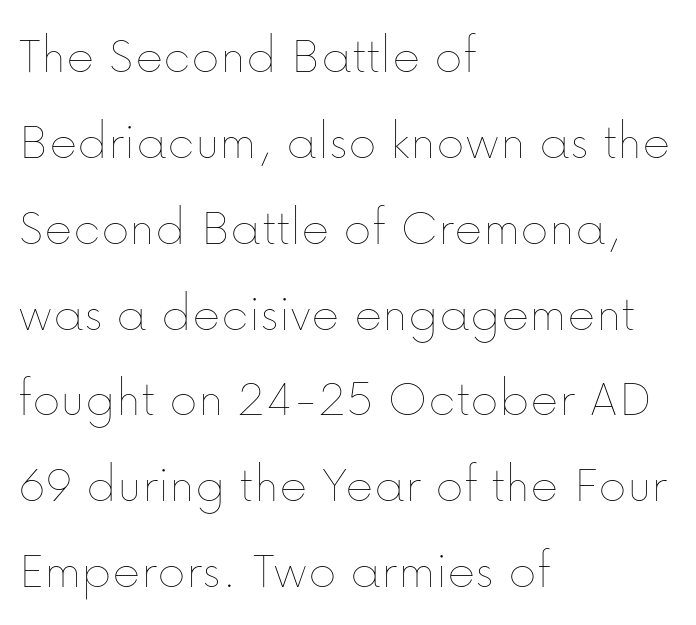
The image shows 54 px thin type, upright; set left-aligned, normal line spacing (1.59x), normal letter spacing, not underlined; low stroke contrast and a medium x-height.
